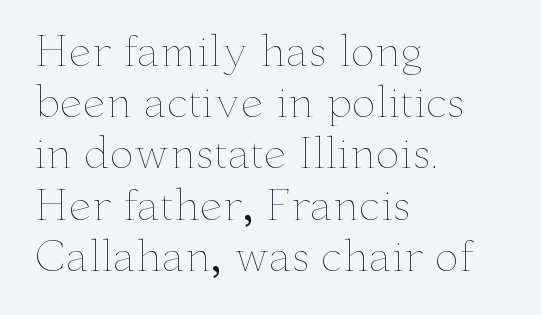
{"italic": "no", "bold": "no", "weight": "thin", "width": "wide", "stroke_contrast": "low", "x_height": "small", "monospaced": "no", "underline": "no", "align": "left", "line_spacing": "normal", "line_spacing_ratio": 1.25, "letter_spacing": "normal", "letter_spacing_em": 0.0, "glyph_px": 41}
